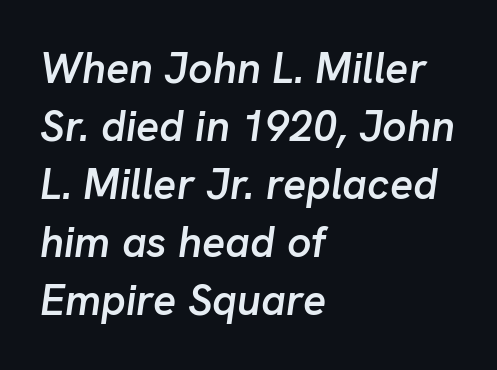
Q: Is the text bold? A: Semi-bold.
Q: Is the text italic (slanted)? A: Yes, it leans right by about 8 degrees.
Q: Is the text underlined? A: No.
Q: How is the paragraph aligned? A: Left-aligned.
Q: Is the spacing between letters normal or unusually wide? A: Normal.
Q: Is the spacing between lines tight, normal or loose? A: Normal.
Q: Width (condensed, normal, or wide)? A: Normal.
Q: Stroke contrast? A: Low.
Q: x-height? A: Medium.
Q: Monospaced? A: No.
